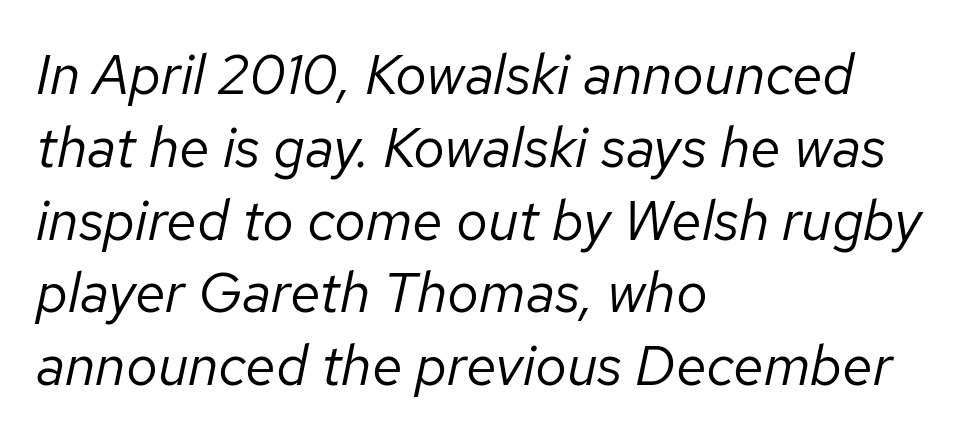
Q: Is the text bold? A: No.
Q: Is the text italic (slanted)? A: Yes, it leans right by about 12 degrees.
Q: Is the text underlined? A: No.
Q: How is the paragraph aligned? A: Left-aligned.
Q: Is the spacing between letters normal or unusually wide? A: Normal.
Q: Is the spacing between lines tight, normal or loose? A: Normal.
Q: Width (condensed, normal, or wide)? A: Normal.
Q: Stroke contrast? A: Low.
Q: x-height? A: Medium.
Q: Monospaced? A: No.
